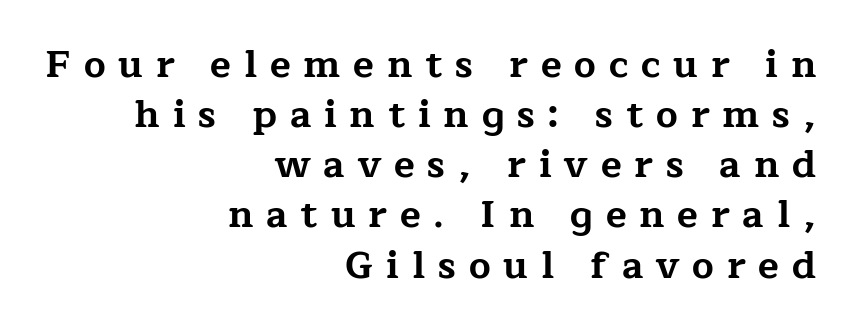
The image shows 38 px bold, wide serif type, upright; set right-aligned, normal line spacing (1.32x), unusually wide letter spacing (+0.34 em), not underlined; low stroke contrast and a medium x-height.
